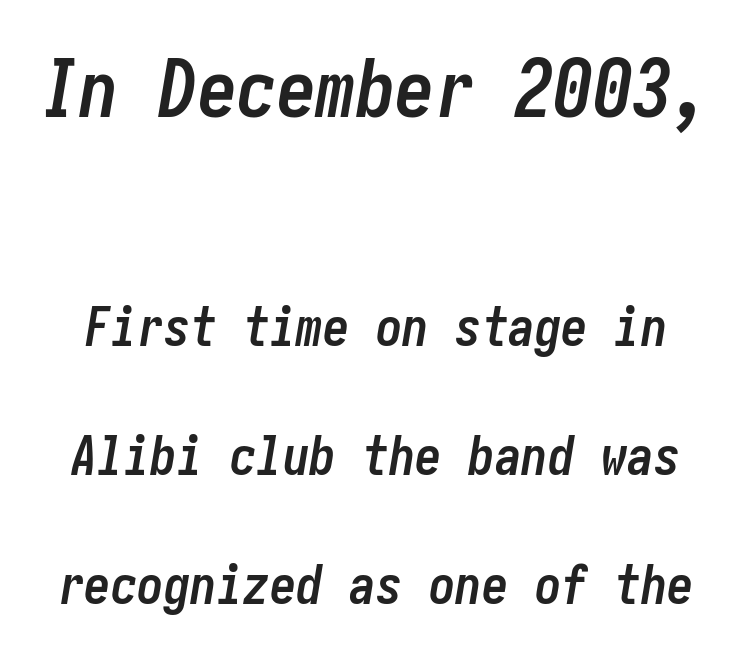
Q: Is the text bold? A: Yes.
Q: Is the text italic (slanted)? A: Yes, it leans right by about 10 degrees.
Q: Is the text underlined? A: No.
Q: Is the spacing between letters normal or unusually wide? A: Normal.
Q: Is the spacing between lines tight, normal or loose? A: Loose.
Q: Which block of text is set in a larger size, the first (top) or the second (bottom)? A: The first (top) one.
Q: Width (condensed, normal, or wide)? A: Condensed.
Q: Stroke contrast? A: Low.
Q: x-height? A: Medium.
